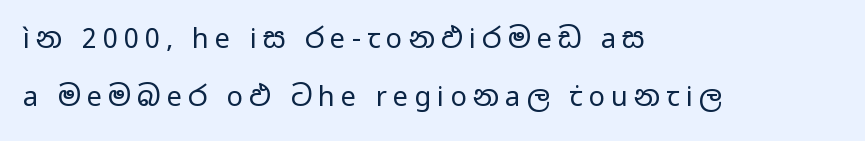
Each word looks stretched out because of the extra space between its letters. Designer's note — italics off, roman on. This block would shrink considerably if given ordinary leading; it's expanded now. Glance below the letters and you will spot only blank space. Visually the block forms a straight wall on the left and a jagged coastline on the right. Heaviness? Minimal to ordinary, like unemphasized prose.
